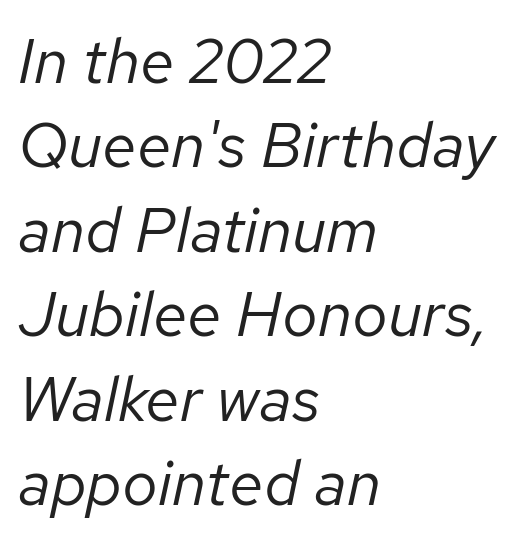
Bold? No — there's no thickening of the strokes. The ragged edge is on the right, which tells us the setting is flush left. Interline gaps are of average width in this sample. The axis of the letterforms is tilted away from vertical.
